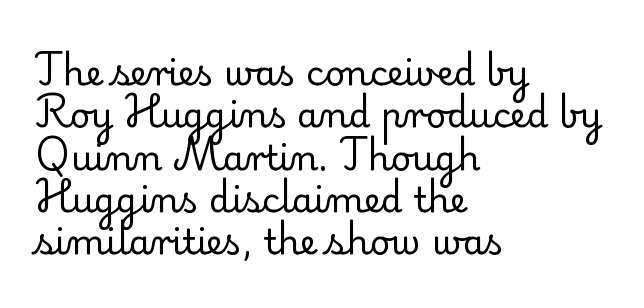
The image shows 35 px regular-weight serif type, upright; set left-aligned, line spacing 1.21x, normal letter spacing, not underlined; low stroke contrast and a small x-height.
